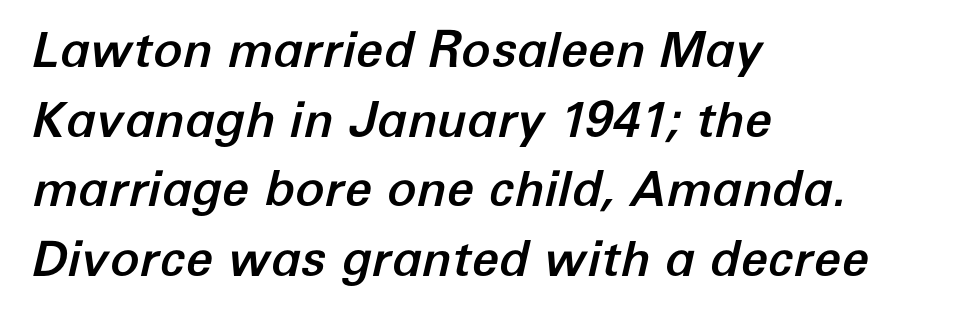
The image shows 49 px text type, italic (leaning right); set left-aligned, normal line spacing (1.42x), normal letter spacing, not underlined; low stroke contrast and a medium x-height.
